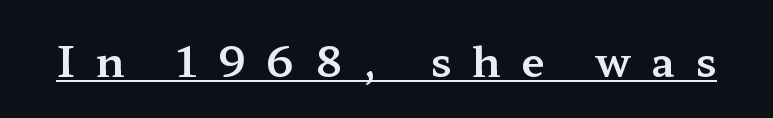
{"serif": "yes", "italic": "no", "width": "wide", "stroke_contrast": "medium", "x_height": "medium", "monospaced": "no", "underline": "yes", "letter_spacing": "wide", "letter_spacing_em": 0.49, "glyph_px": 42}
